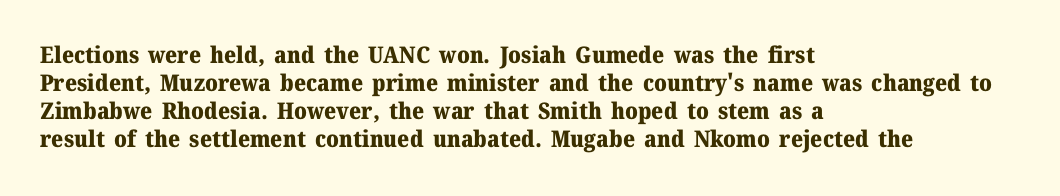
{"italic": "no", "bold": "yes", "underline": "no", "align": "left", "line_spacing_ratio": 1.22, "letter_spacing": "normal", "letter_spacing_em": 0.0, "glyph_px": 23}
